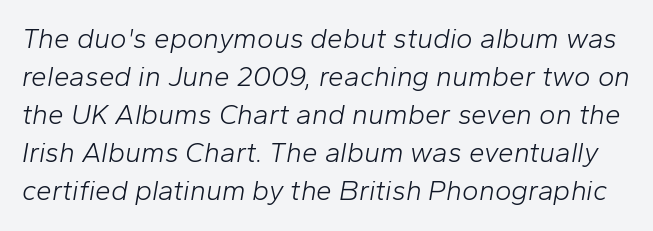
The image shows 28 px light type, italic (leaning right); set normal line spacing (1.36x), normal letter spacing, not underlined; low stroke contrast and a medium x-height.
